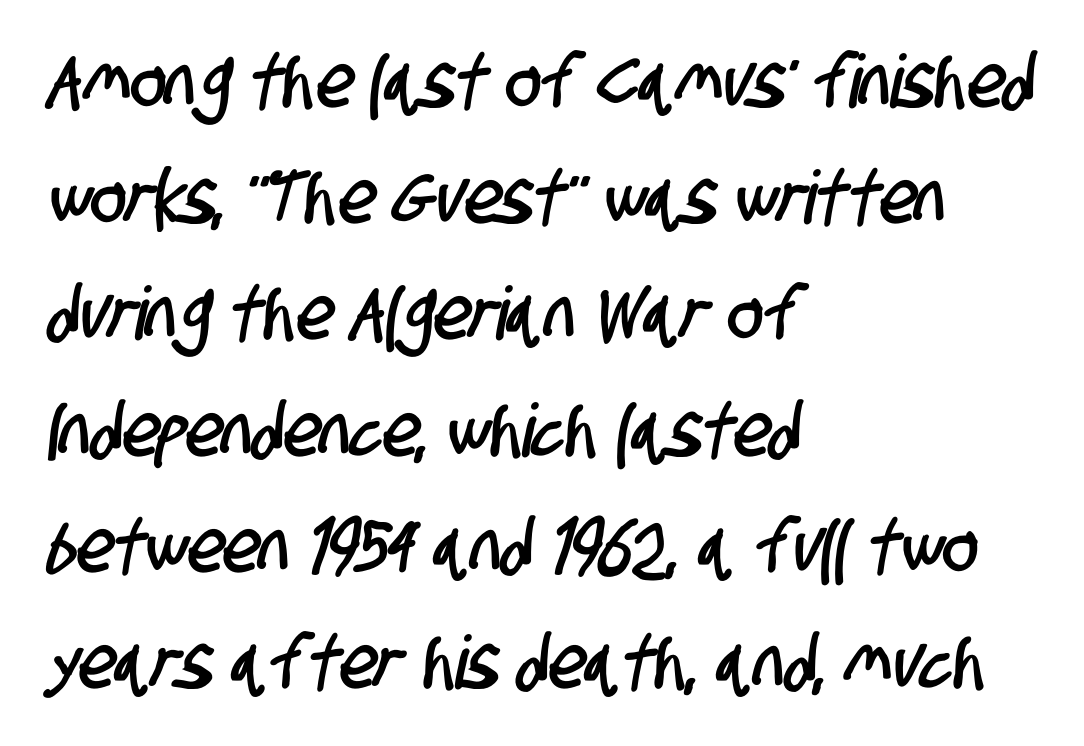
How are the letters spaced? Ordinarily, with no added tracking. The glyphs in this specimen are sans serif. The passage shown is typed in a proportional face where columns would drift. The rendering anchors every line to the left-hand side. Each new line begins a customary step beneath the previous one.
